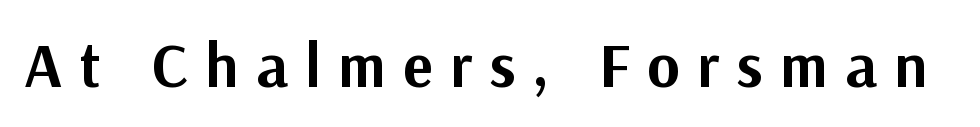
The image shows 63 px bold sans-serif type, upright; set unusually wide letter spacing (+0.27 em), not underlined; medium stroke contrast and a medium x-height.
